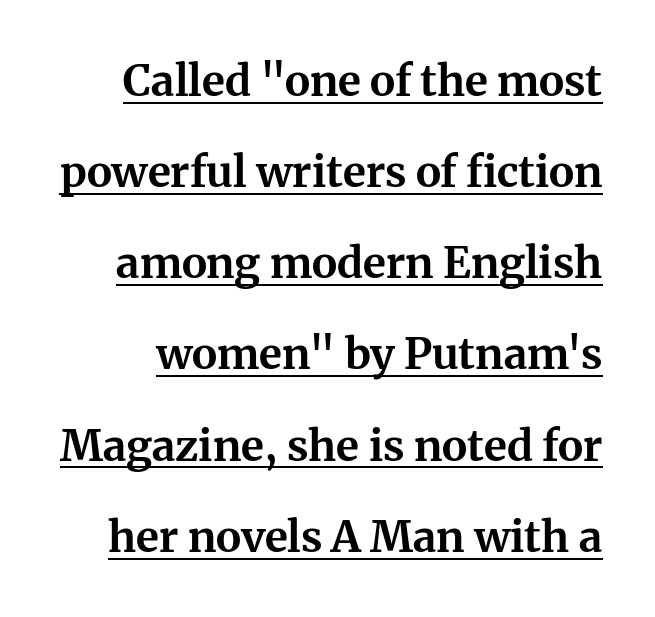
Q: Is the text bold? A: Yes.
Q: Is the text italic (slanted)? A: No, it is upright.
Q: Is the typeface a serif or a sans-serif typeface? A: Serif.
Q: Is the text underlined? A: Yes.
Q: Is the spacing between letters normal or unusually wide? A: Normal.
Q: Is the spacing between lines tight, normal or loose? A: Loose.
Q: Width (condensed, normal, or wide)? A: Normal.
Q: Stroke contrast? A: Medium.
Q: x-height? A: Medium.
Q: Monospaced? A: No.
